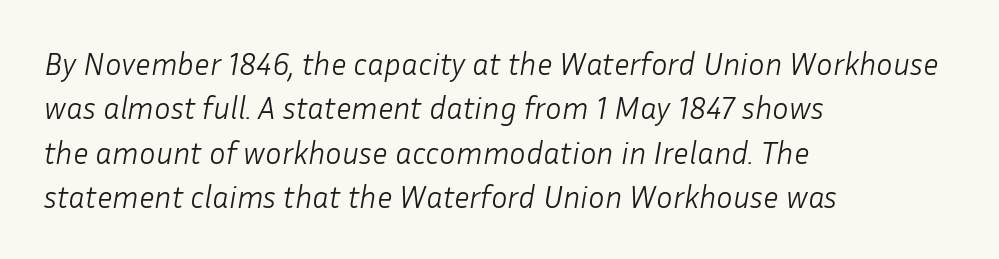
{"italic": "yes", "lean": "right", "slant_degrees": 10, "bold": "no", "weight": "light", "width": "normal", "stroke_contrast": "low", "x_height": "medium", "monospaced": "no", "underline": "no", "align": "left", "line_spacing": "normal", "line_spacing_ratio": 1.43, "letter_spacing": "normal", "letter_spacing_em": 0.0, "glyph_px": 31}
